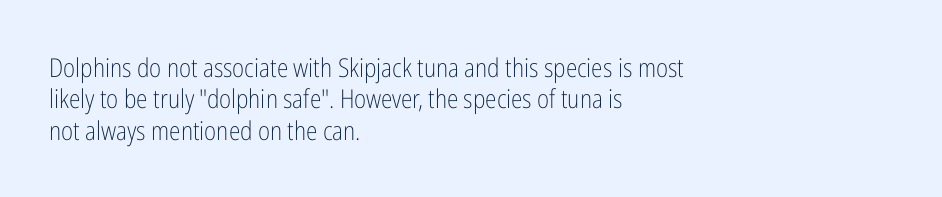
The image shows 26 px text type, upright; set left-aligned, line spacing 1.21x, normal letter spacing, not underlined.
